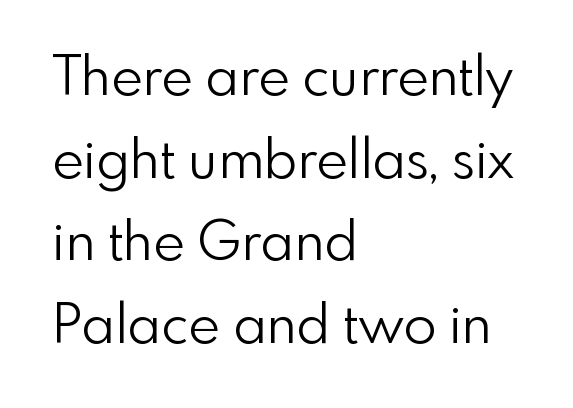
No extra tracking has been applied to these lines. Stroke terminals: plain, sans-serif. Plain, unruled lines of type. The vertical gap from one line to the next is medium.
